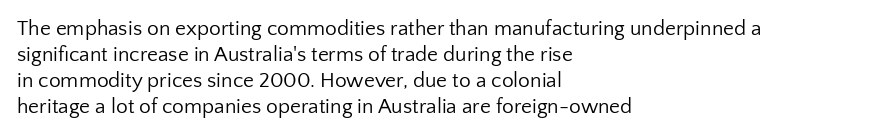
The typography opts for an upright posture over an oblique one. Unmarked baselines from the first word to the last. Students, note that the glyphs here touch the page at normal intervals. Which margin do the lines hug? The left one — the right edge is uneven. The typesetting does not lean heavy: it is not bold.
